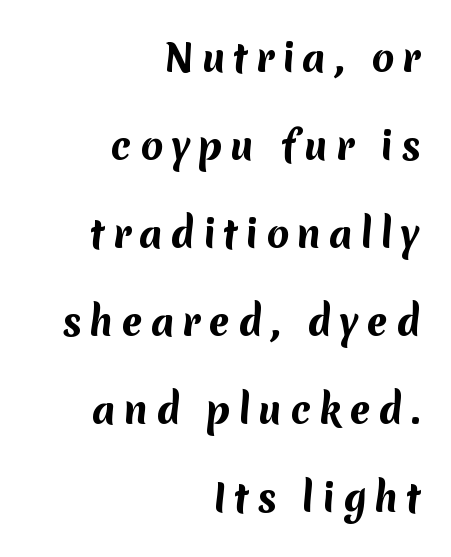
{"serif": "no", "bold": "yes", "weight": "bold", "width": "normal", "stroke_contrast": "medium", "x_height": "medium", "monospaced": "no", "underline": "no", "align": "right", "line_spacing": "loose", "line_spacing_ratio": 2.38, "letter_spacing": "wide", "letter_spacing_em": 0.21, "glyph_px": 37}
